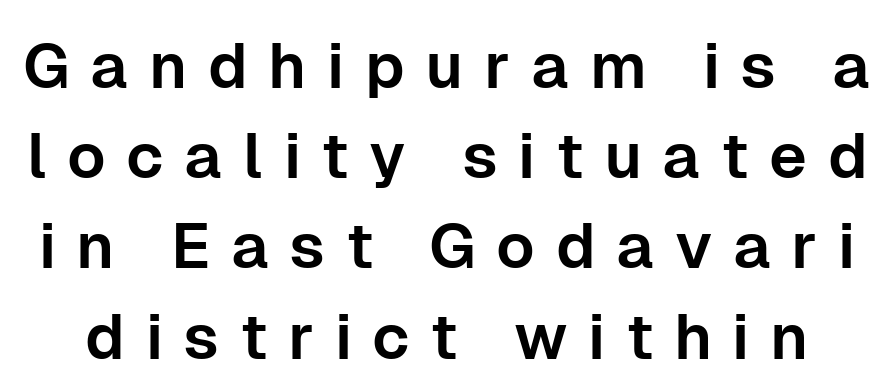
Someone cranked the tracking dial way up on this one. Plain, unruled lines of type. If you measured baseline to baseline, you'd find a middling distance. The designer went with a sans here, leaving each stem footless. The letters stand upright; this is a roman face.
